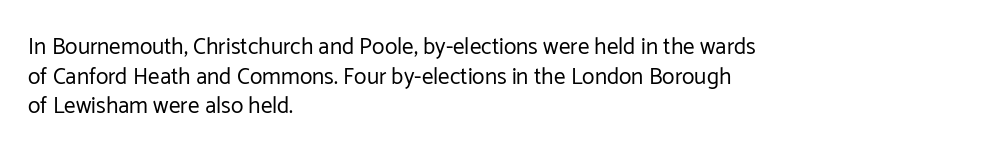
The lines sit at an ordinary, default distance from one another. The rag falls on the right side of this text block. The characters are drawn with everyday or finer stroke widths. Descender tails drop into unmarked territory.
